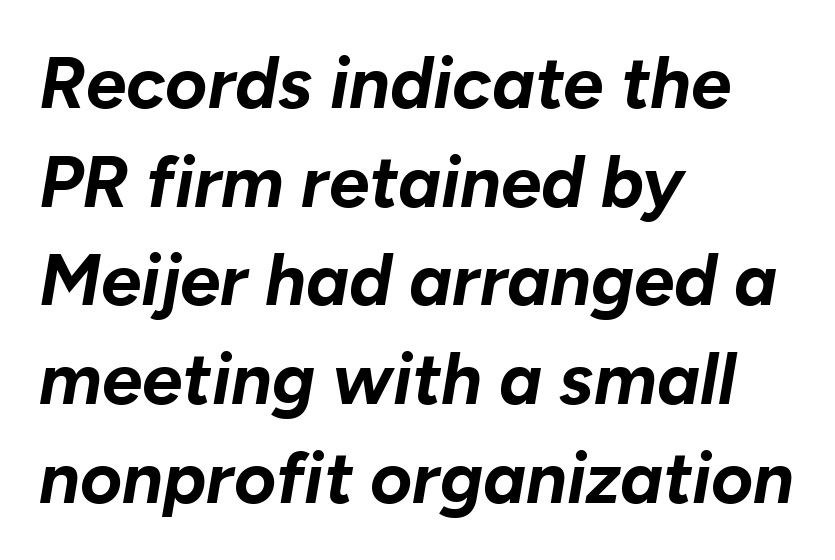
Q: Is the text bold? A: Yes.
Q: Is the text italic (slanted)? A: Yes, it leans right by about 10 degrees.
Q: Is the text underlined? A: No.
Q: How is the paragraph aligned? A: Left-aligned.
Q: Is the spacing between letters normal or unusually wide? A: Normal.
Q: Is the spacing between lines tight, normal or loose? A: Normal.
Q: Width (condensed, normal, or wide)? A: Normal.
Q: Stroke contrast? A: Low.
Q: x-height? A: Medium.
Q: Monospaced? A: No.
